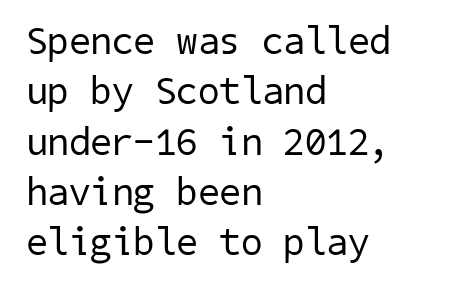
Layout note: lines flush left. You could call the tracking neutral — neither tight nor loose. The font is comparable to plain body text, perhaps lighter. Each letter's strokes conclude bluntly, with no projecting serifs.
